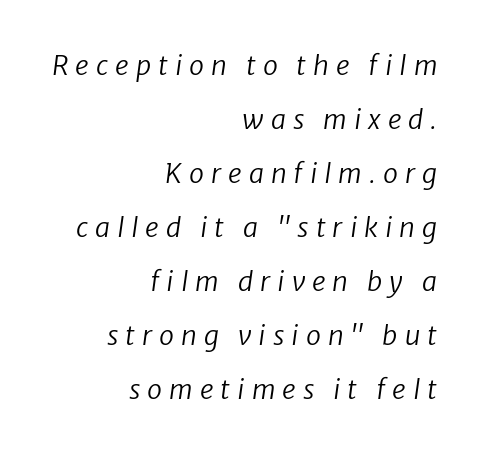
The image shows 27 px text type, italic (leaning right); set right-aligned, loose line spacing (2.0x), unusually wide letter spacing (+0.26 em), not underlined.
